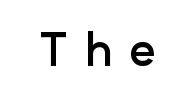
{"serif": "no", "italic": "no", "bold": "yes", "weight": "semibold", "width": "normal", "stroke_contrast": "low", "x_height": "medium", "monospaced": "no", "underline": "no", "letter_spacing": "wide", "letter_spacing_em": 0.35, "glyph_px": 46}
